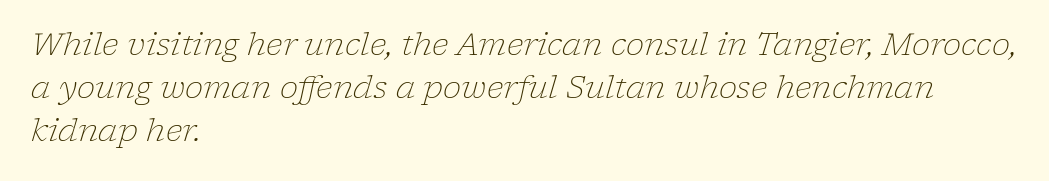
{"serif": "yes", "italic": "yes", "lean": "right", "slant_degrees": 17, "bold": "no", "weight": "light", "width": "normal", "stroke_contrast": "low", "x_height": "medium", "monospaced": "no", "underline": "no", "align": "left", "line_spacing": "normal", "line_spacing_ratio": 1.39, "letter_spacing": "normal", "letter_spacing_em": 0.0, "glyph_px": 31}
